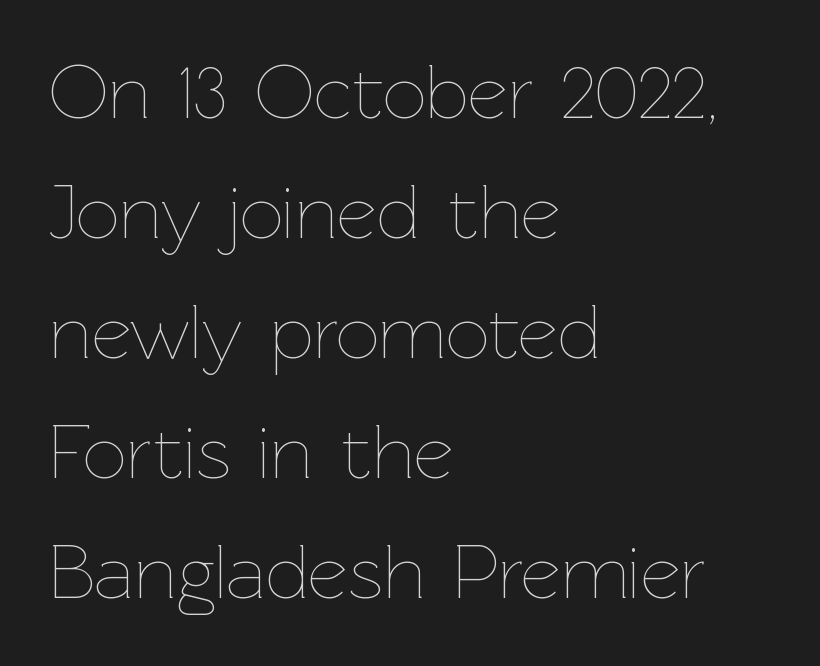
{"italic": "no", "bold": "no", "weight": "thin", "width": "normal", "stroke_contrast": "low", "x_height": "medium", "monospaced": "no", "underline": "no", "align": "left", "line_spacing": "normal", "line_spacing_ratio": 1.56, "letter_spacing": "normal", "letter_spacing_em": 0.0, "glyph_px": 77}
